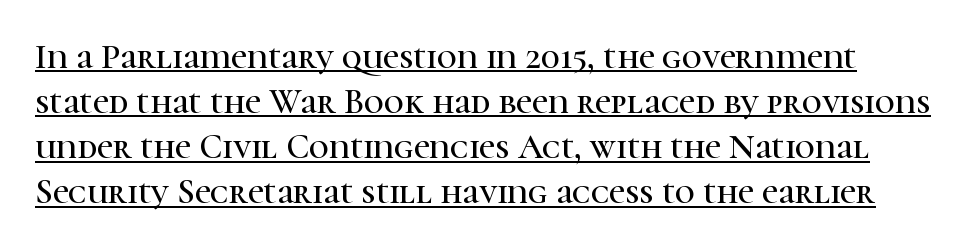
Looks like someone drew a line under every word here. Every character sits straight up, as roman type does. These lines keep a tight, regular rhythm from letter to letter. Each letter keeps its own natural width here, so spacing adapts to shape.
